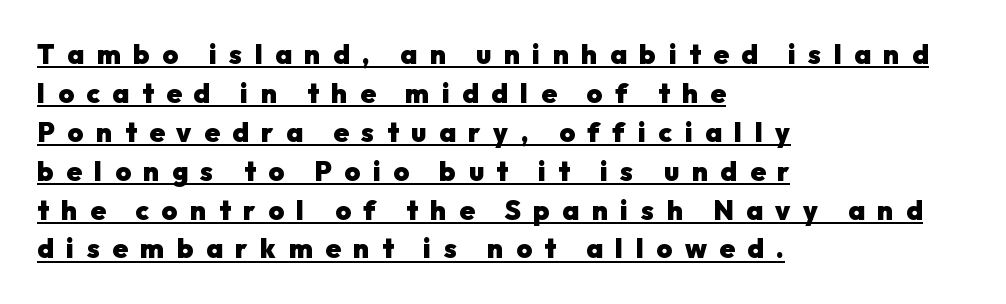
The image shows 27 px bold type, upright; set left-aligned, normal line spacing (1.44x), unusually wide letter spacing (+0.47 em), underlined.
